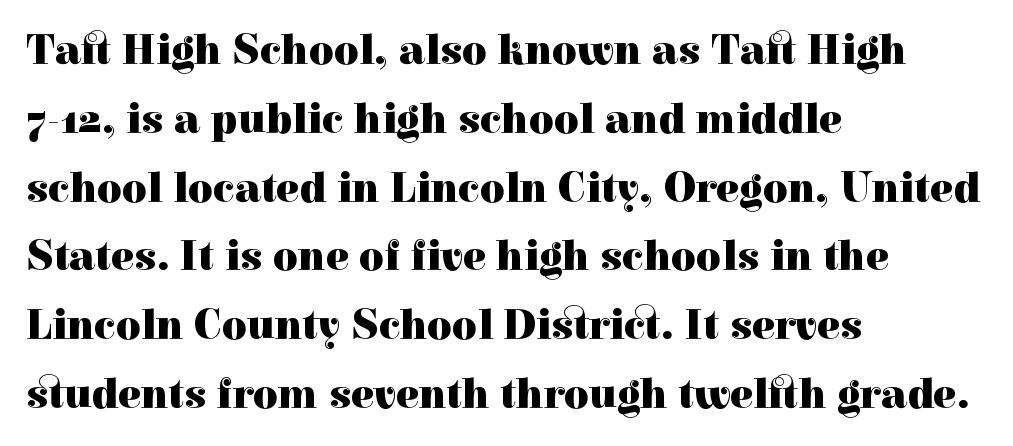
Leading: standard. A typesetter would call this proportional, since set widths differ per character. Tall strokes in this sample are plumb rather than angled. Chunky letters — that's bold for sure. Quick note: underline off.
